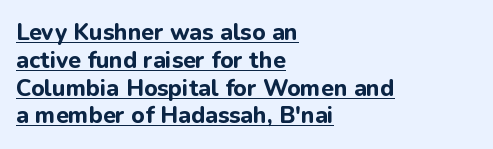
{"italic": "no", "bold": "yes", "underline": "yes", "align": "left", "line_spacing_ratio": 1.21, "letter_spacing": "normal", "letter_spacing_em": 0.0, "glyph_px": 23}
